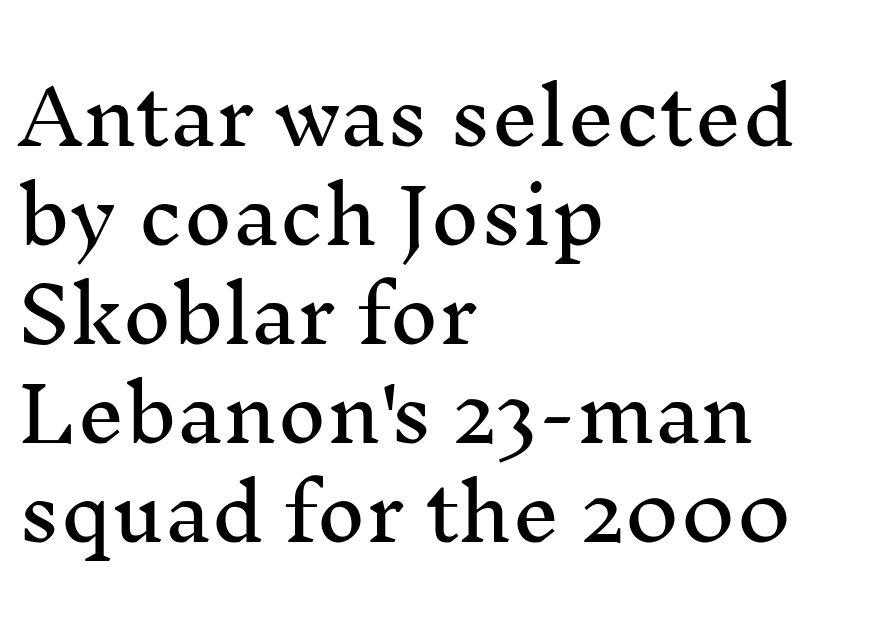
{"serif": "yes", "italic": "no", "width": "normal", "stroke_contrast": "medium", "x_height": "medium", "monospaced": "no", "underline": "no", "align": "left", "line_spacing": "normal", "line_spacing_ratio": 1.32, "letter_spacing": "normal", "letter_spacing_em": 0.0, "glyph_px": 75}
